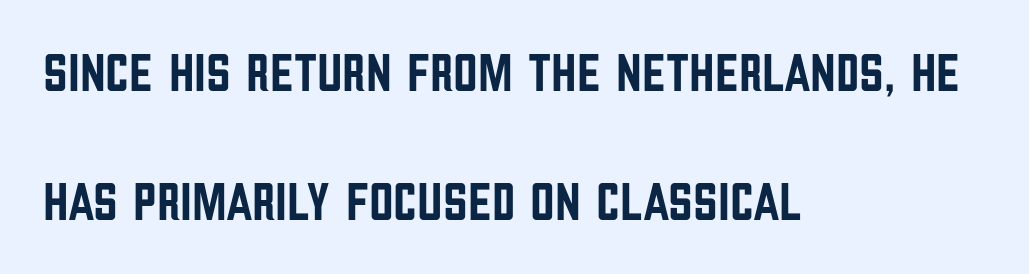
{"serif": "no", "italic": "no", "width": "condensed", "stroke_contrast": "low", "x_height": "large", "monospaced": "no", "underline": "no", "align": "left", "line_spacing": "loose", "line_spacing_ratio": 2.38, "letter_spacing": "normal", "letter_spacing_em": 0.0, "glyph_px": 54}
